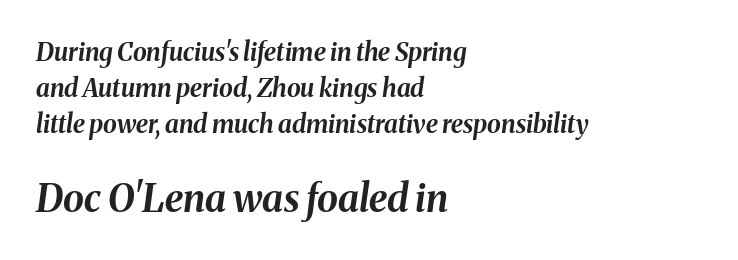
{"italic": "yes", "lean": "right", "slant_degrees": 8, "bold": "yes", "weight": "bold", "width": "normal", "stroke_contrast": "medium", "x_height": "medium", "monospaced": "no", "underline": "no", "align": "left", "line_spacing": "normal", "line_spacing_ratio": 1.44, "letter_spacing": "normal", "letter_spacing_em": 0.0, "larger_block": "second", "size_ratio": 1.52, "glyph_px": 38}
